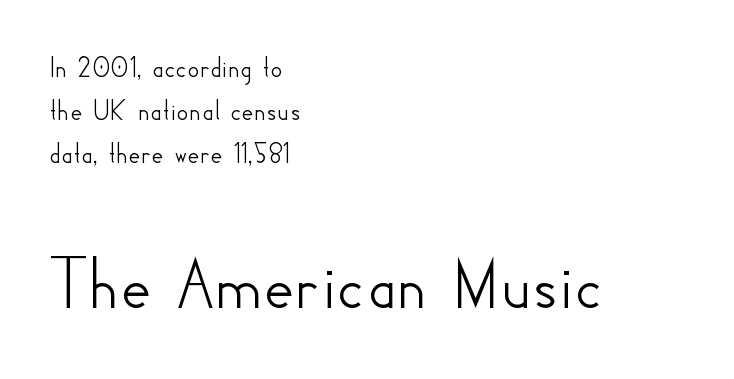
This is the regular roman posture of the typeface. The rendering keeps characters at their native spacing. Each letter keeps its own natural width here, so spacing adapts to shape. This rendering uses left alignment, leaving the right contour irregular. Scale increases going downward across the two blocks.
